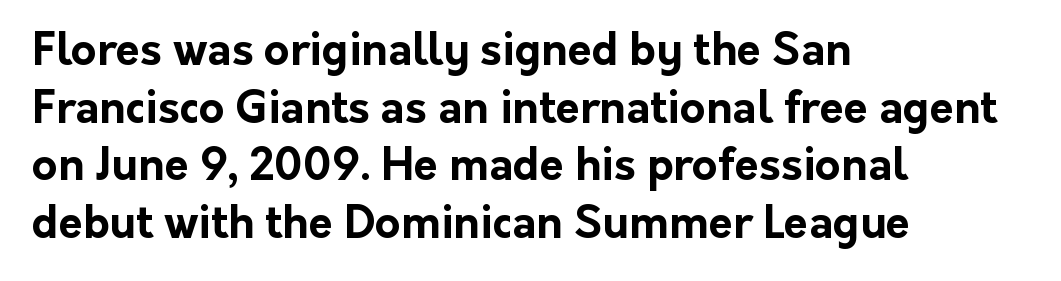
The lettering holds an erect, upright posture throughout. What stands out about the letter spacing? Nothing — it is the standard amount. The passage shown is typed in a proportional face where columns would drift. The strip under each line holds only bare page.
